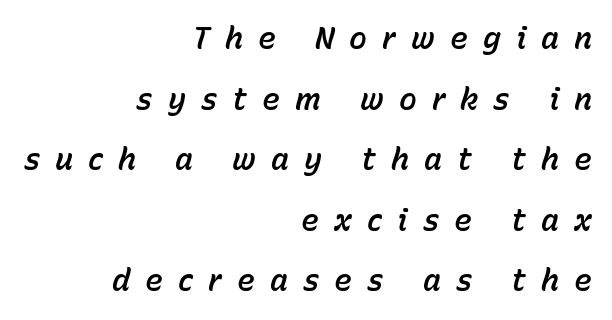
A student would call this right alignment; a typographer would say flush right, rag left. The rendering applies a slant to the glyphs. Descenders are the only things crossing below the line. Words appear elongated and porous because spacing is wide. Character widths vary here, with narrow letters taking less room than wide ones.
